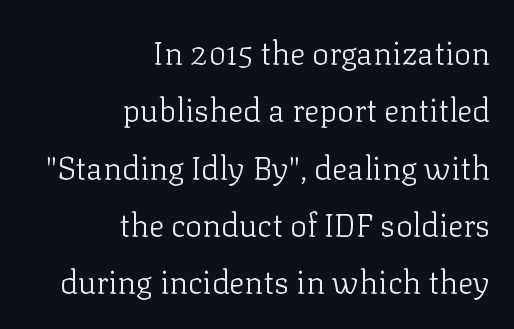
Q: Is the text bold? A: No.
Q: Is the text italic (slanted)? A: No, it is upright.
Q: Is the typeface a serif or a sans-serif typeface? A: Serif.
Q: Is the text underlined? A: No.
Q: How is the paragraph aligned? A: Right-aligned.
Q: Is the spacing between letters normal or unusually wide? A: Normal.
Q: Width (condensed, normal, or wide)? A: Normal.
Q: Stroke contrast? A: Low.
Q: x-height? A: Medium.
Q: Monospaced? A: No.
